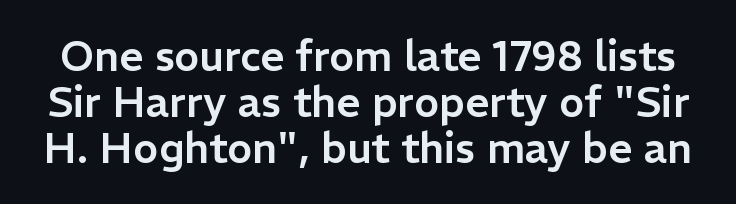
Q: Is the text italic (slanted)? A: No, it is upright.
Q: Is the typeface a serif or a sans-serif typeface? A: Sans-serif.
Q: Is the text underlined? A: No.
Q: Is the spacing between letters normal or unusually wide? A: Normal.
Q: Is the spacing between lines tight, normal or loose? A: Tight.
Q: Width (condensed, normal, or wide)? A: Normal.
Q: Stroke contrast? A: Low.
Q: x-height? A: Medium.
Q: Monospaced? A: No.
